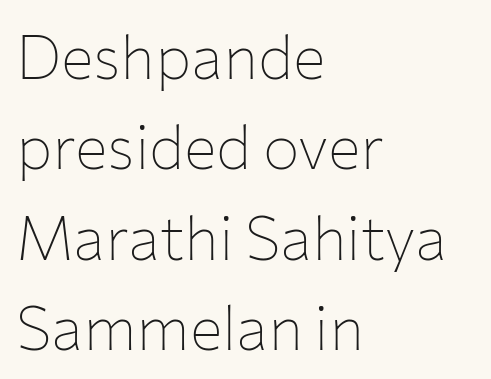
This sample uses a sans-serif face. Style check: upright. Notice how descenders clear the ascenders below comfortably — that's standard leading. Letters rest on an invisible, unmarked baseline.
